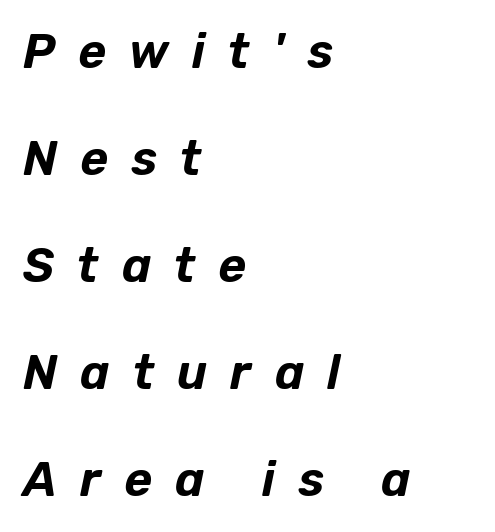
The image shows 48 px text type, italic (leaning right); set left-aligned, loose line spacing (2.23x), unusually wide letter spacing (+0.48 em), not underlined; low stroke contrast and a medium x-height.
